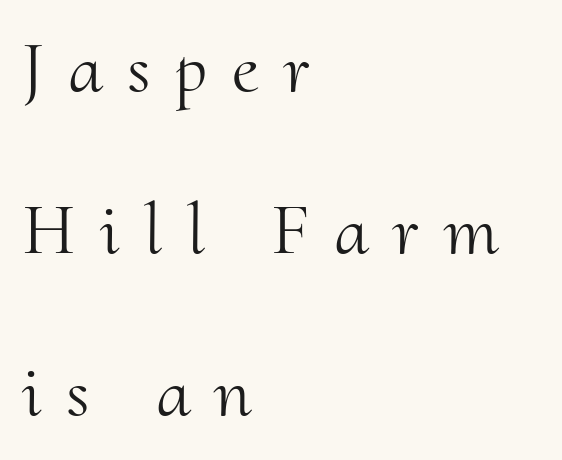
{"serif": "yes", "italic": "no", "bold": "no", "weight": "light", "width": "normal", "stroke_contrast": "medium", "x_height": "small", "monospaced": "no", "underline": "no", "align": "left", "line_spacing": "loose", "line_spacing_ratio": 2.19, "letter_spacing": "wide", "letter_spacing_em": 0.33, "glyph_px": 74}
